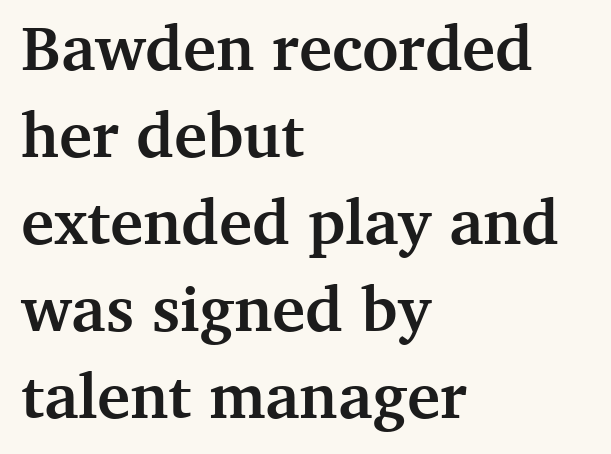
Casual observation: everything's shoved over to the left. Quick note: underline off. Small tapered or slab feet sit at the stroke ends, so this counts as serif. The tracking reads as untouched default to a designer's eye. The font is running at its bold setting. Regular leading.
